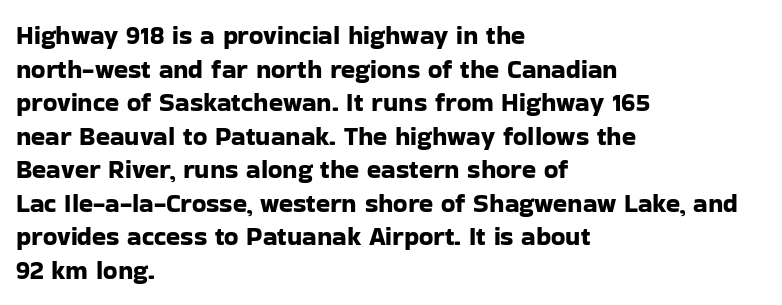
The zone under the glyphs is completely vacant. Line starts are locked; line ends wander. Look at the tracking — it's just the regular setting, nothing added. Horizontal bands of white between lines are of average thickness.
